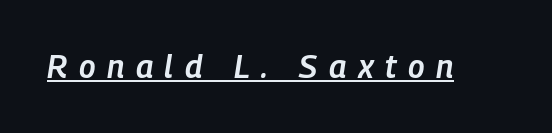
Q: Is the text bold? A: Semi-bold.
Q: Is the text italic (slanted)? A: Yes, it leans right by about 9 degrees.
Q: Is the text underlined? A: Yes.
Q: Is the spacing between letters normal or unusually wide? A: Unusually wide.
Q: Width (condensed, normal, or wide)? A: Condensed.
Q: Stroke contrast? A: Low.
Q: x-height? A: Medium.
Q: Monospaced? A: No.
